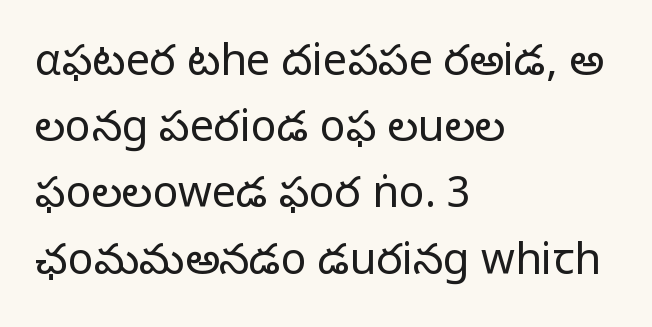
Q: Is the text bold? A: No.
Q: Is the text italic (slanted)? A: No, it is upright.
Q: Is the typeface a serif or a sans-serif typeface? A: Sans-serif.
Q: Is the text underlined? A: No.
Q: How is the paragraph aligned? A: Left-aligned.
Q: Is the spacing between letters normal or unusually wide? A: Normal.
Q: Is the spacing between lines tight, normal or loose? A: Normal.
Q: Width (condensed, normal, or wide)? A: Normal.
Q: Stroke contrast? A: Low.
Q: x-height? A: Medium.
Q: Monospaced? A: No.
